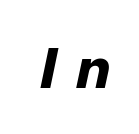
Q: Is the text bold? A: Yes.
Q: Is the text italic (slanted)? A: Yes, it leans right by about 12 degrees.
Q: Is the text underlined? A: No.
Q: Is the spacing between letters normal or unusually wide? A: Unusually wide.
Q: Width (condensed, normal, or wide)? A: Normal.
Q: Stroke contrast? A: Low.
Q: x-height? A: Medium.
Q: Monospaced? A: No.
